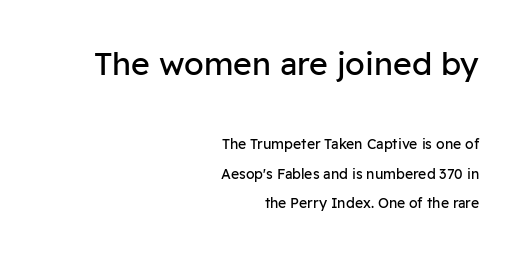
The image shows 32 px regular-weight sans-serif type, upright; set right-aligned, loose line spacing (2.09x), normal letter spacing, not underlined; the first (top) block is 2.29x larger; low stroke contrast and a medium x-height.
